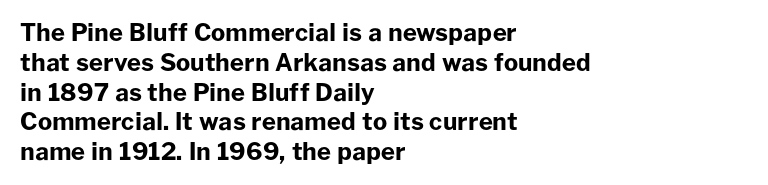
The image shows 24 px bold type, upright; set left-aligned, line spacing 1.24x, normal letter spacing, not underlined.
